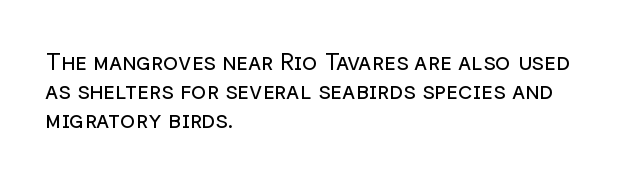
Q: Is the text bold? A: No.
Q: Is the text italic (slanted)? A: No, it is upright.
Q: Is the text underlined? A: No.
Q: How is the paragraph aligned? A: Left-aligned.
Q: Is the spacing between letters normal or unusually wide? A: Normal.
Q: Is the spacing between lines tight, normal or loose? A: Normal.
